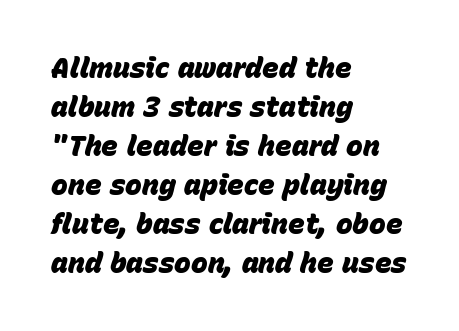
The image shows 28 px heavy type, italic (leaning right); set left-aligned, normal line spacing (1.39x), normal letter spacing, not underlined; low stroke contrast and a large x-height.
